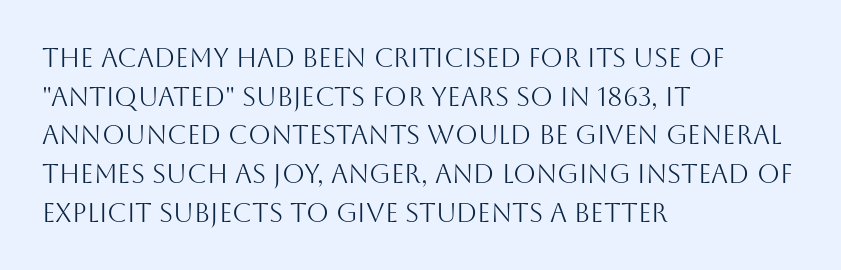
Q: Is the text bold? A: No.
Q: Is the text italic (slanted)? A: No, it is upright.
Q: Is the text underlined? A: No.
Q: How is the paragraph aligned? A: Left-aligned.
Q: Is the spacing between letters normal or unusually wide? A: Normal.
Q: Is the spacing between lines tight, normal or loose? A: Normal.
